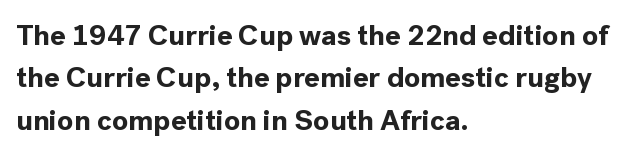
A typesetter would call this proportional, since set widths differ per character. Teacher's note: observe the even left margin — that is flush-left alignment. If you measured baseline to baseline, you'd find a middling distance. Lines of text with bare space underneath.
